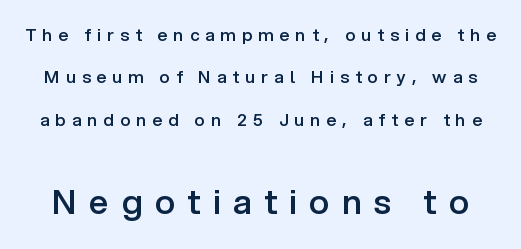
{"serif": "no", "italic": "no", "bold": "semi", "weight": "semibold", "width": "normal", "stroke_contrast": "low", "x_height": "medium", "monospaced": "no", "underline": "no", "line_spacing": "loose", "line_spacing_ratio": 2.49, "letter_spacing": "wide", "letter_spacing_em": 0.37, "larger_block": "second", "size_ratio": 2.0, "glyph_px": 34}
